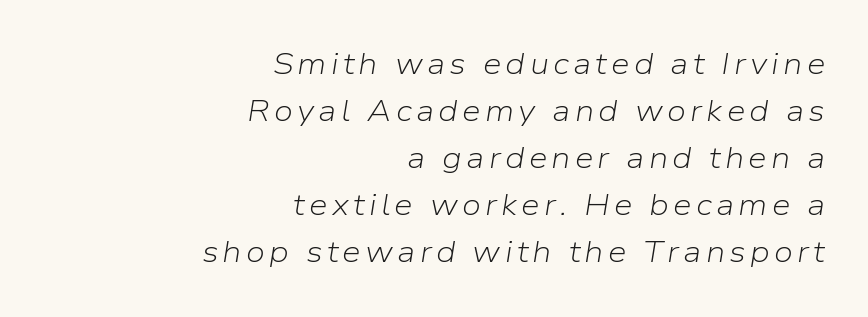
Q: Is the text bold? A: No.
Q: Is the text italic (slanted)? A: Yes, it leans right by about 9 degrees.
Q: Is the text underlined? A: No.
Q: How is the paragraph aligned? A: Right-aligned.
Q: Is the spacing between lines tight, normal or loose? A: Normal.
Q: Width (condensed, normal, or wide)? A: Normal.
Q: Stroke contrast? A: Low.
Q: x-height? A: Medium.
Q: Monospaced? A: No.
